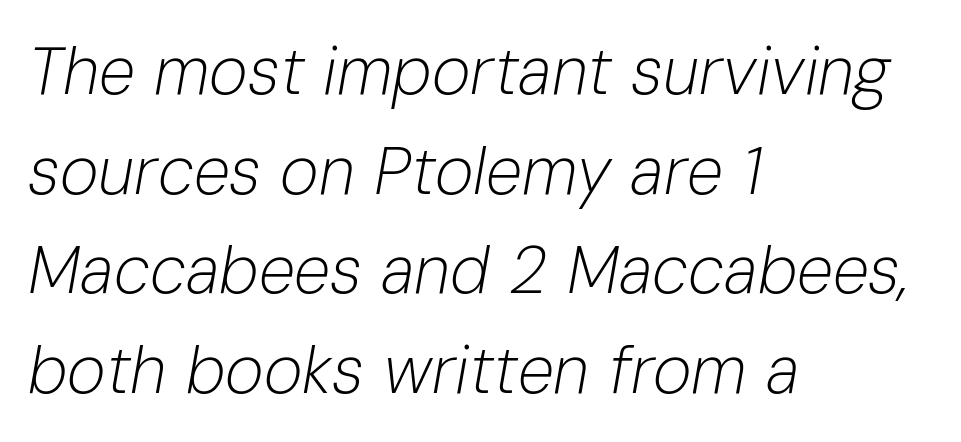
The letters sit at their default tracking, neither squeezed nor spread. The leading is moderate, giving the passage an even texture. Style check: oblique. Varying glyph widths throughout — classic text-font behaviour.
